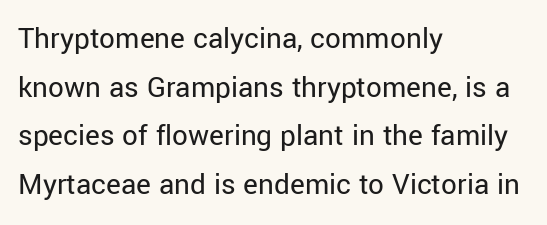
Q: Is the text bold? A: No.
Q: Is the text italic (slanted)? A: No, it is upright.
Q: Is the typeface a serif or a sans-serif typeface? A: Sans-serif.
Q: Is the text underlined? A: No.
Q: How is the paragraph aligned? A: Left-aligned.
Q: Is the spacing between letters normal or unusually wide? A: Normal.
Q: Is the spacing between lines tight, normal or loose? A: Normal.
Q: Width (condensed, normal, or wide)? A: Normal.
Q: Stroke contrast? A: Low.
Q: x-height? A: Medium.
Q: Monospaced? A: No.
